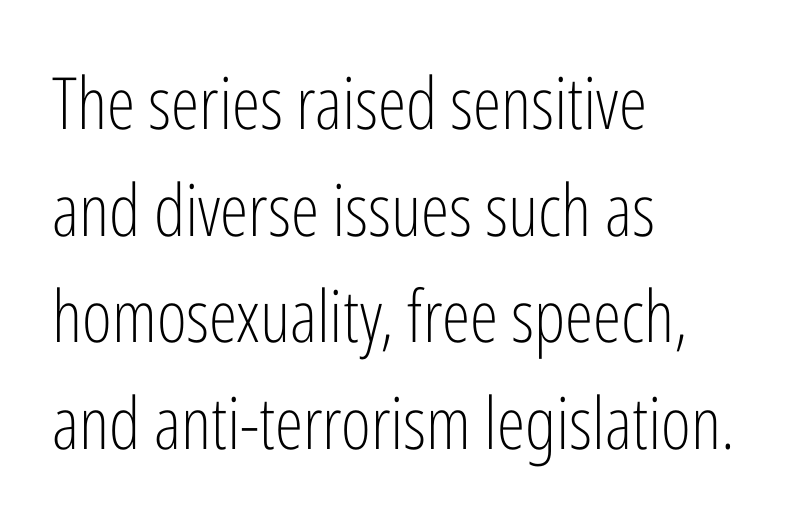
The image shows 72 px light, condensed sans-serif type, upright; set left-aligned, normal line spacing (1.48x), normal letter spacing, not underlined; low stroke contrast and a medium x-height.
